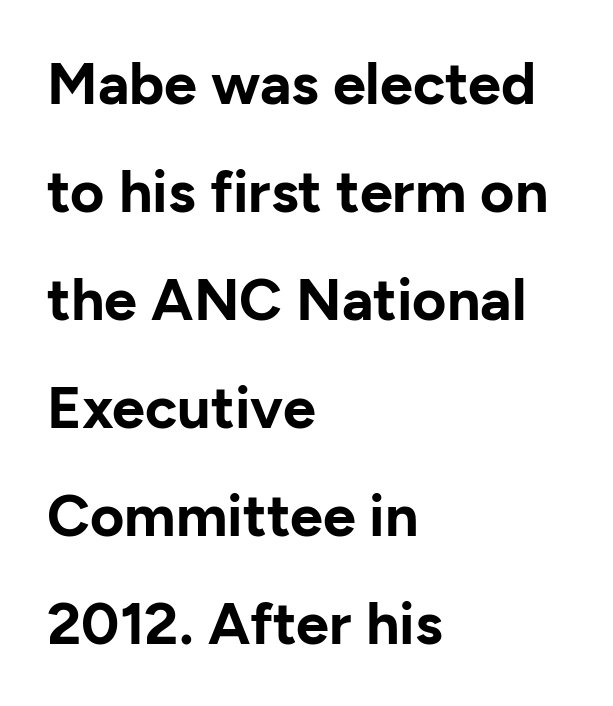
Do the letters lean? They stand straight. This sample uses plain, unmodified letter spacing. Students, this is bold: see how much ink each stroke carries. Character widths vary here, with narrow letters taking less room than wide ones. Underline: absent. In CSS terms this would be text-align: left.
